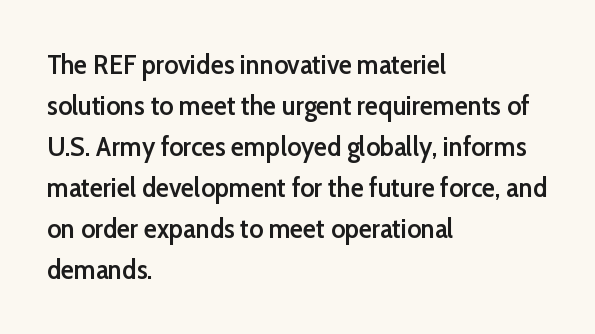
Q: Is the text bold? A: Semi-bold.
Q: Is the text italic (slanted)? A: No, it is upright.
Q: Is the text underlined? A: No.
Q: How is the paragraph aligned? A: Left-aligned.
Q: Is the spacing between letters normal or unusually wide? A: Normal.
Q: Is the spacing between lines tight, normal or loose? A: Normal.
